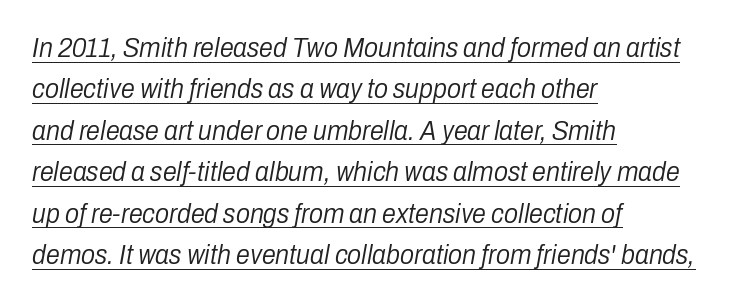
{"italic": "yes", "lean": "right", "slant_degrees": 10, "bold": "no", "weight": "light", "width": "condensed", "stroke_contrast": "low", "x_height": "medium", "monospaced": "no", "underline": "yes", "align": "left", "line_spacing": "normal", "line_spacing_ratio": 1.48, "letter_spacing": "normal", "letter_spacing_em": 0.0, "glyph_px": 28}
